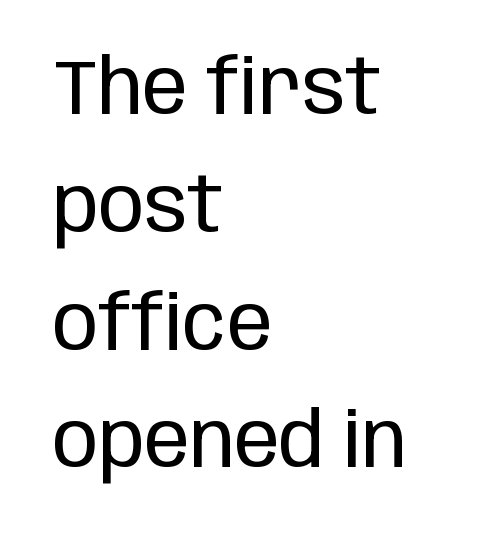
Q: Is the text bold? A: No.
Q: Is the text italic (slanted)? A: No, it is upright.
Q: Is the typeface a serif or a sans-serif typeface? A: Sans-serif.
Q: Is the text underlined? A: No.
Q: How is the paragraph aligned? A: Left-aligned.
Q: Is the spacing between letters normal or unusually wide? A: Normal.
Q: Is the spacing between lines tight, normal or loose? A: Normal.
Q: Width (condensed, normal, or wide)? A: Condensed.
Q: Stroke contrast? A: Low.
Q: x-height? A: Large.
Q: Monospaced? A: No.
